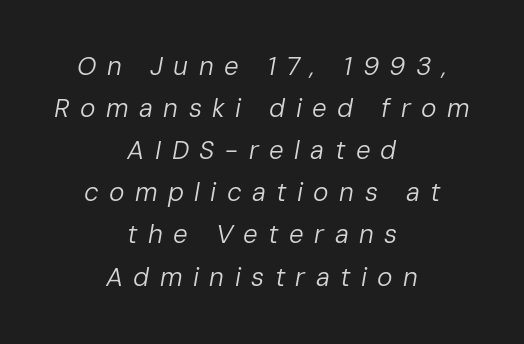
{"italic": "yes", "lean": "right", "slant_degrees": 10, "bold": "no", "underline": "no", "align": "center", "line_spacing": "normal", "line_spacing_ratio": 1.62, "letter_spacing": "wide", "letter_spacing_em": 0.4, "glyph_px": 26}
